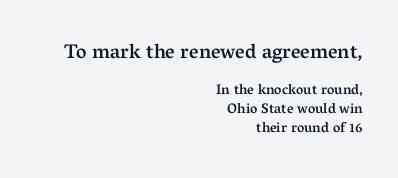
The image shows 20 px text type, upright; set right-aligned, normal line spacing (1.35x), normal letter spacing, not underlined; the first (top) block is 1.43x larger.
